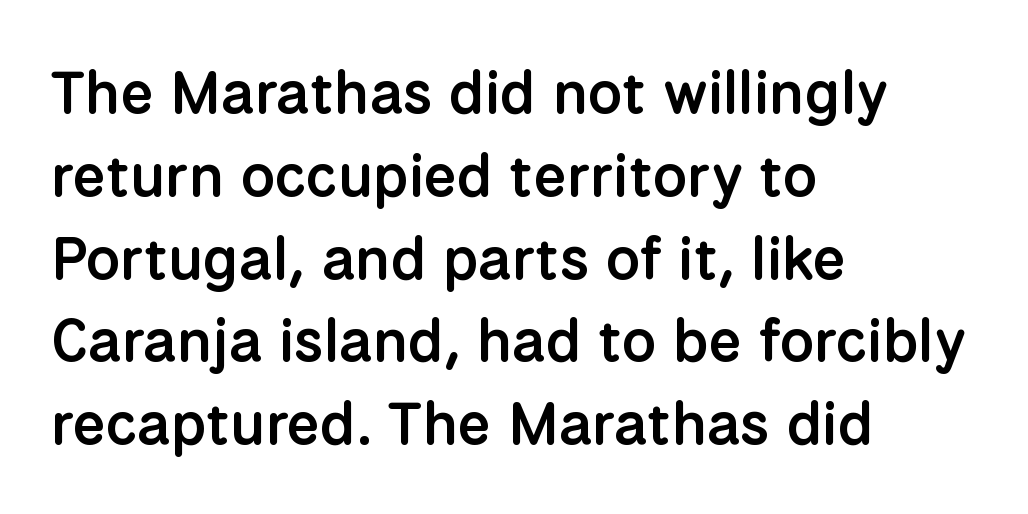
{"serif": "no", "italic": "no", "bold": "semi", "weight": "semibold", "width": "normal", "stroke_contrast": "low", "x_height": "medium", "monospaced": "no", "underline": "no", "align": "left", "line_spacing": "normal", "line_spacing_ratio": 1.38, "letter_spacing": "normal", "letter_spacing_em": 0.0, "glyph_px": 60}
